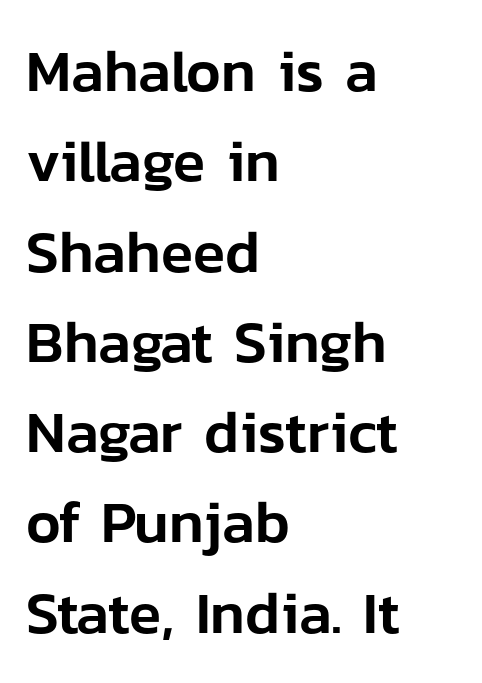
Q: Is the text italic (slanted)? A: No, it is upright.
Q: Is the typeface a serif or a sans-serif typeface? A: Sans-serif.
Q: Is the text underlined? A: No.
Q: How is the paragraph aligned? A: Left-aligned.
Q: Is the spacing between letters normal or unusually wide? A: Normal.
Q: Is the spacing between lines tight, normal or loose? A: Normal.
Q: Width (condensed, normal, or wide)? A: Normal.
Q: Stroke contrast? A: Low.
Q: x-height? A: Medium.
Q: Monospaced? A: No.
